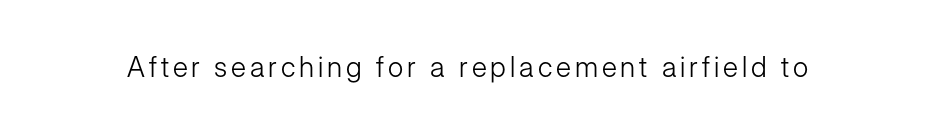
The image shows 28 px light sans-serif type, upright; set not underlined; low stroke contrast and a medium x-height.
